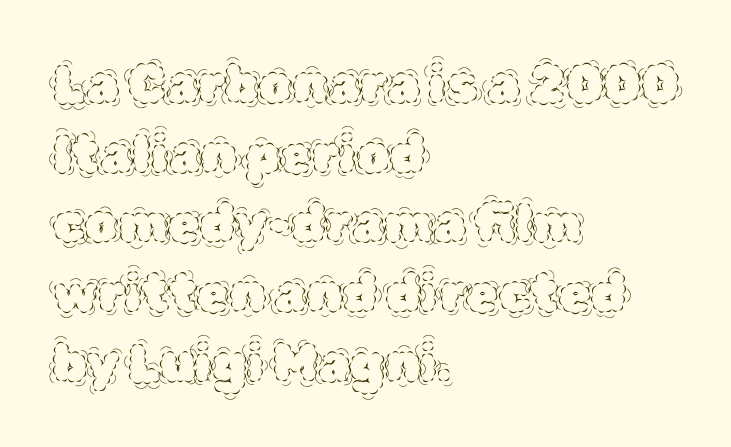
{"italic": "no", "bold": "no", "weight": "thin", "width": "normal", "x_height": "large", "monospaced": "no", "underline": "no", "align": "left", "line_spacing": "normal", "line_spacing_ratio": 1.34, "letter_spacing": "normal", "letter_spacing_em": 0.0, "glyph_px": 52}
